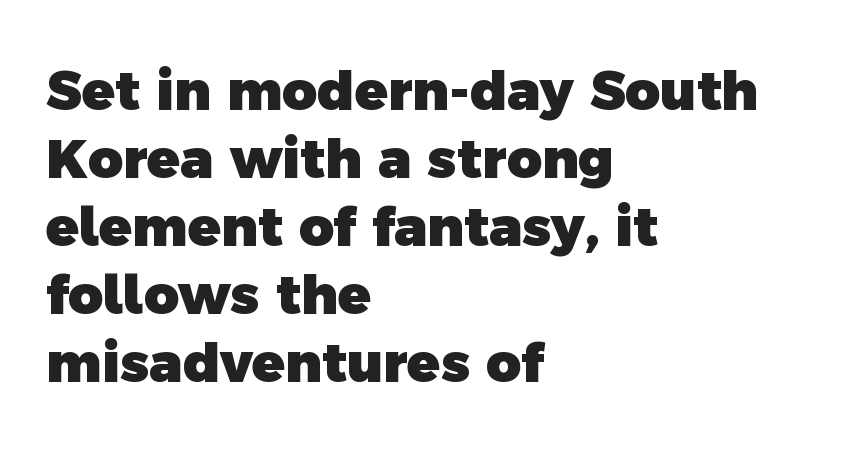
The image shows 54 px heavy sans-serif type; set left-aligned, normal line spacing (1.26x), normal letter spacing, not underlined; a medium x-height.
